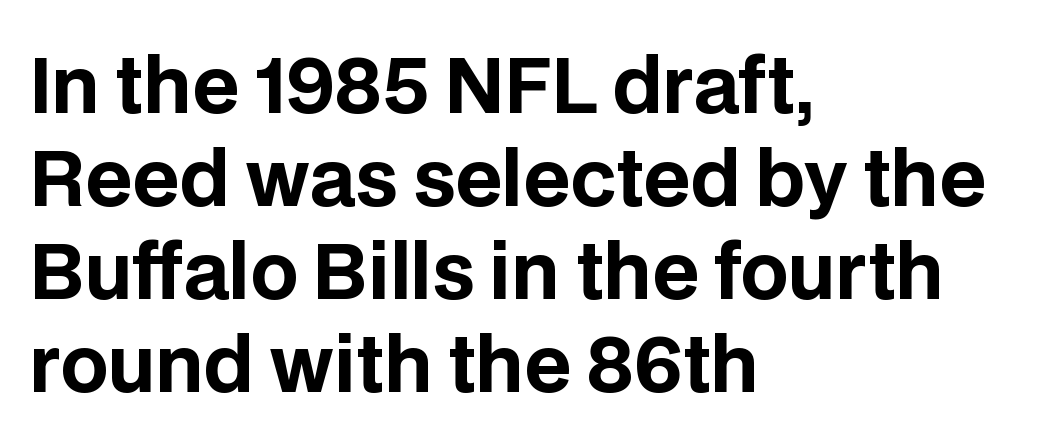
{"serif": "no", "italic": "no", "bold": "yes", "weight": "bold", "width": "normal", "stroke_contrast": "low", "x_height": "large", "monospaced": "no", "underline": "no", "align": "left", "line_spacing_ratio": 1.24, "letter_spacing": "normal", "letter_spacing_em": 0.0, "glyph_px": 75}
